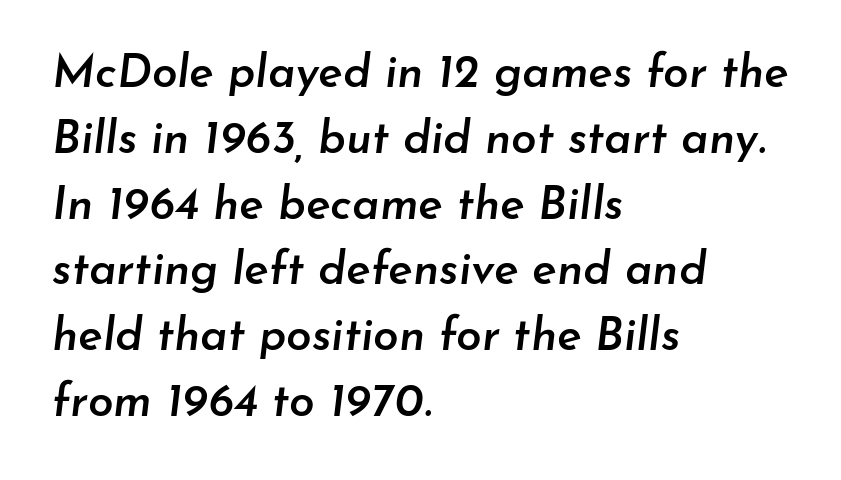
The image shows 46 px semibold type, italic (leaning right); set left-aligned, normal line spacing (1.43x), normal letter spacing, not underlined; low stroke contrast and a small x-height.
